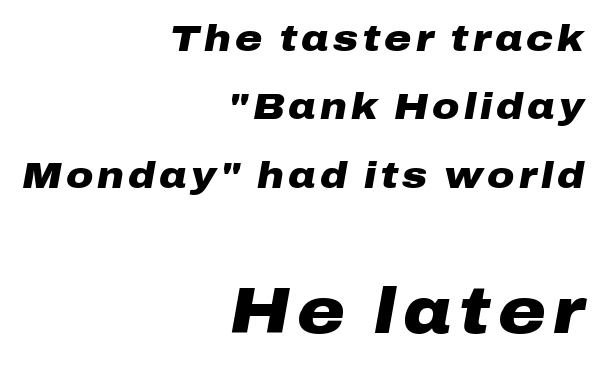
The image shows 65 px heavy, wide type, italic (leaning right); set right-aligned, line spacing 1.85x, not underlined; the second (bottom) block is 1.76x larger; low stroke contrast and a medium x-height.
